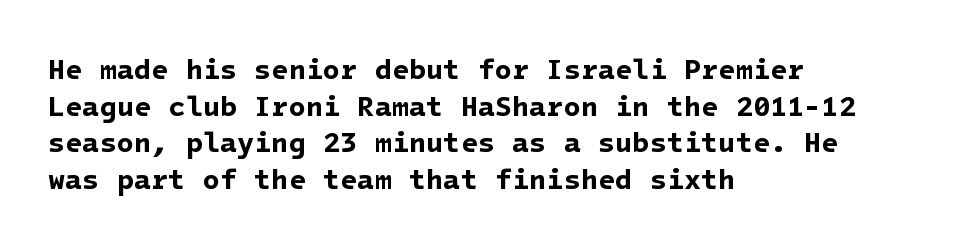
Q: Is the text bold? A: Yes.
Q: Is the typeface a serif or a sans-serif typeface? A: Sans-serif.
Q: Is the text underlined? A: No.
Q: How is the paragraph aligned? A: Left-aligned.
Q: Is the spacing between letters normal or unusually wide? A: Normal.
Q: Is the spacing between lines tight, normal or loose? A: Normal.
Q: Width (condensed, normal, or wide)? A: Normal.
Q: Stroke contrast? A: Low.
Q: x-height? A: Medium.
